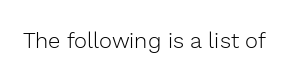
Q: Is the text bold? A: No.
Q: Is the text italic (slanted)? A: No, it is upright.
Q: Is the text underlined? A: No.
Q: Is the spacing between letters normal or unusually wide? A: Normal.
